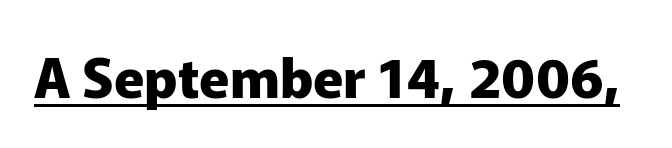
Q: Is the text bold? A: Yes.
Q: Is the text italic (slanted)? A: No, it is upright.
Q: Is the typeface a serif or a sans-serif typeface? A: Sans-serif.
Q: Is the text underlined? A: Yes.
Q: Is the spacing between letters normal or unusually wide? A: Normal.
Q: Width (condensed, normal, or wide)? A: Normal.
Q: Stroke contrast? A: Low.
Q: x-height? A: Medium.
Q: Monospaced? A: No.
